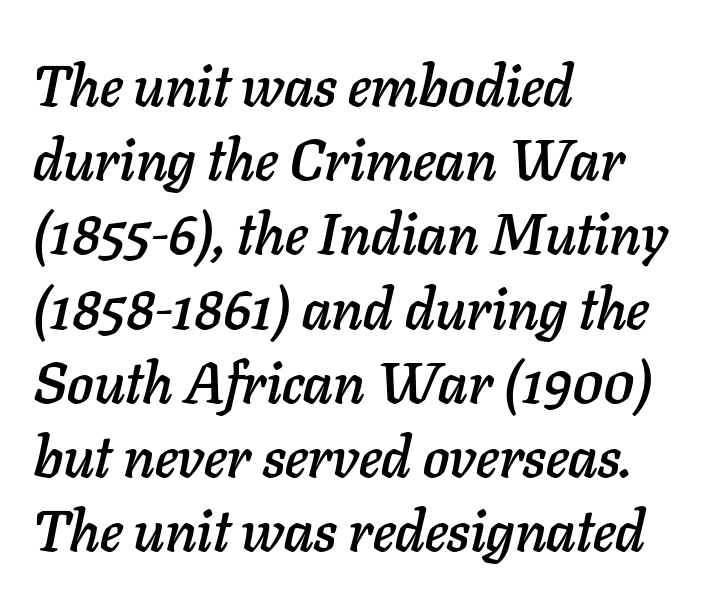
Would a proofreader flag this as italicized? Yes. Typeset ragged right — the left edge is the straight one. Beneath every word, the page is bare. This rendering leaves character spacing at its baseline value. Leading matches the norm, producing a regular column.
